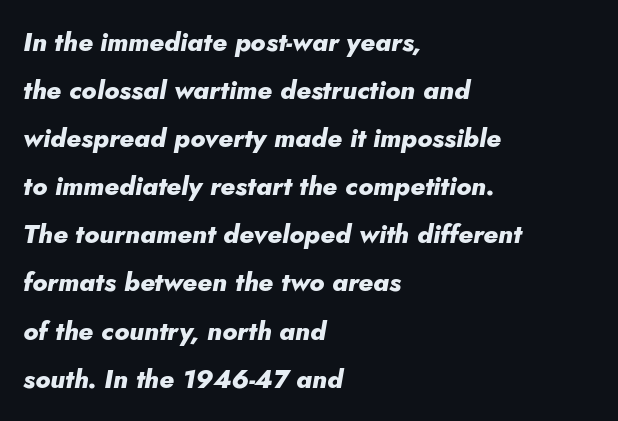
The image shows 26 px bold type, italic (leaning right); set left-aligned, line spacing 1.85x, normal letter spacing, not underlined.
